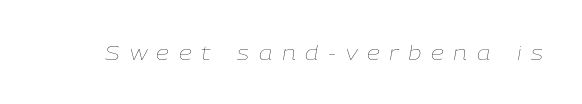
The image shows 21 px text type, italic (leaning right); set unusually wide letter spacing (+0.46 em), not underlined.
